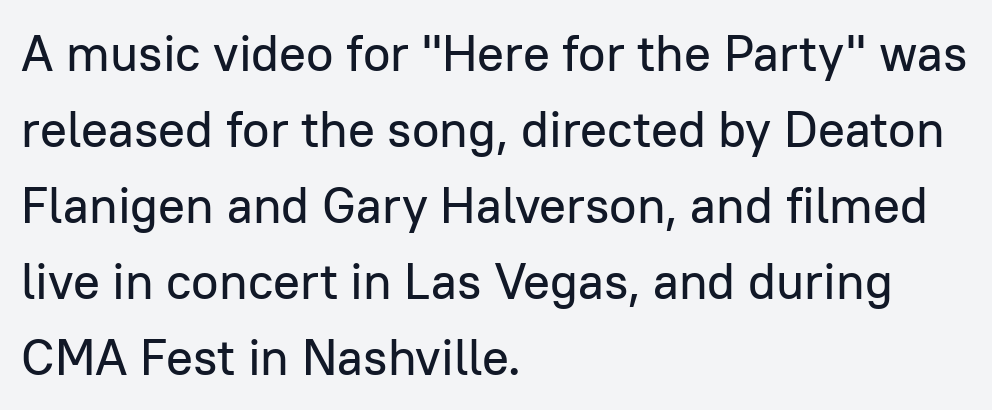
{"serif": "no", "italic": "no", "width": "normal", "stroke_contrast": "low", "x_height": "medium", "monospaced": "no", "underline": "no", "align": "left", "line_spacing": "normal", "line_spacing_ratio": 1.52, "letter_spacing": "normal", "letter_spacing_em": 0.0, "glyph_px": 50}
